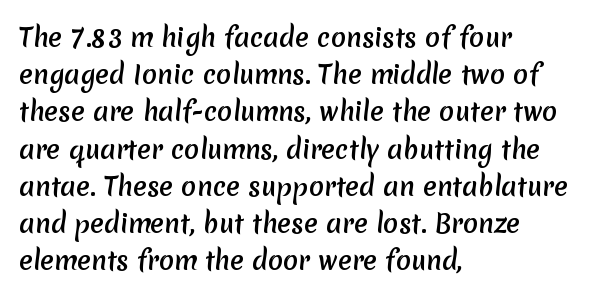
The image shows 25 px text type; set left-aligned, normal line spacing (1.49x), normal letter spacing, not underlined.
